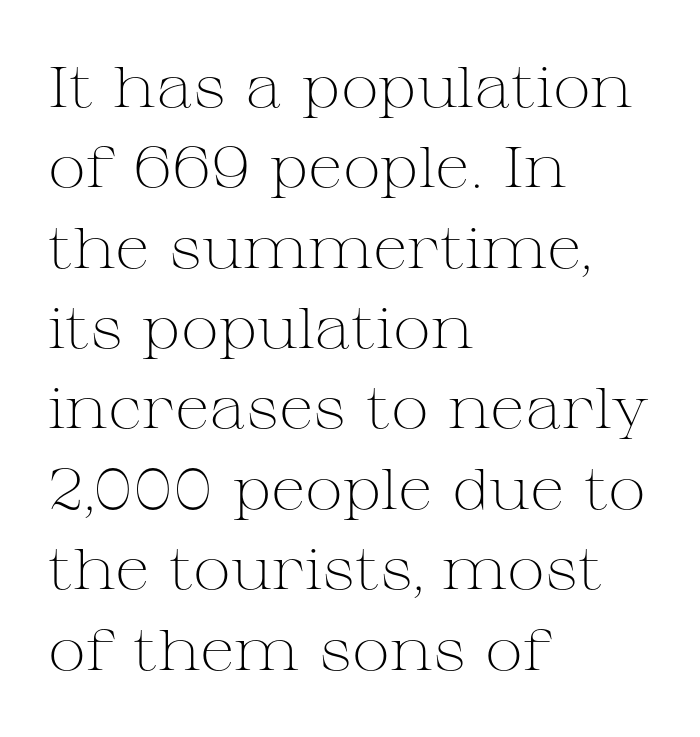
The image shows 57 px light, wide serif type, upright; set left-aligned, normal line spacing (1.41x), normal letter spacing, not underlined; medium stroke contrast and a medium x-height.
